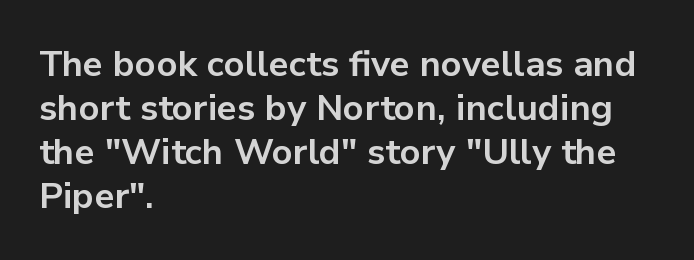
The image shows 36 px bold sans-serif type, upright; set left-aligned, line spacing 1.22x, normal letter spacing, not underlined; low stroke contrast and a medium x-height.
